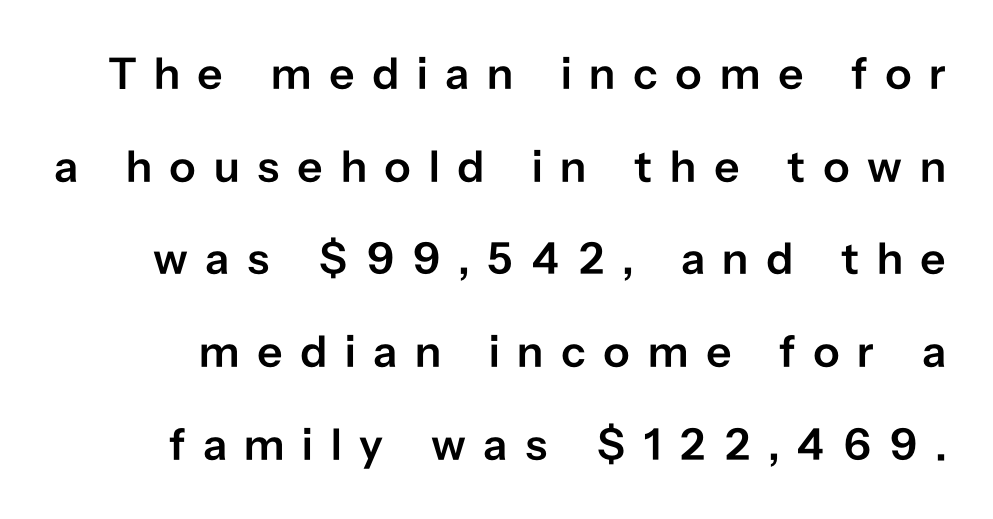
The image shows 45 px semibold sans-serif type, upright; set loose line spacing (2.06x), unusually wide letter spacing (+0.39 em), not underlined; low stroke contrast and a medium x-height.
